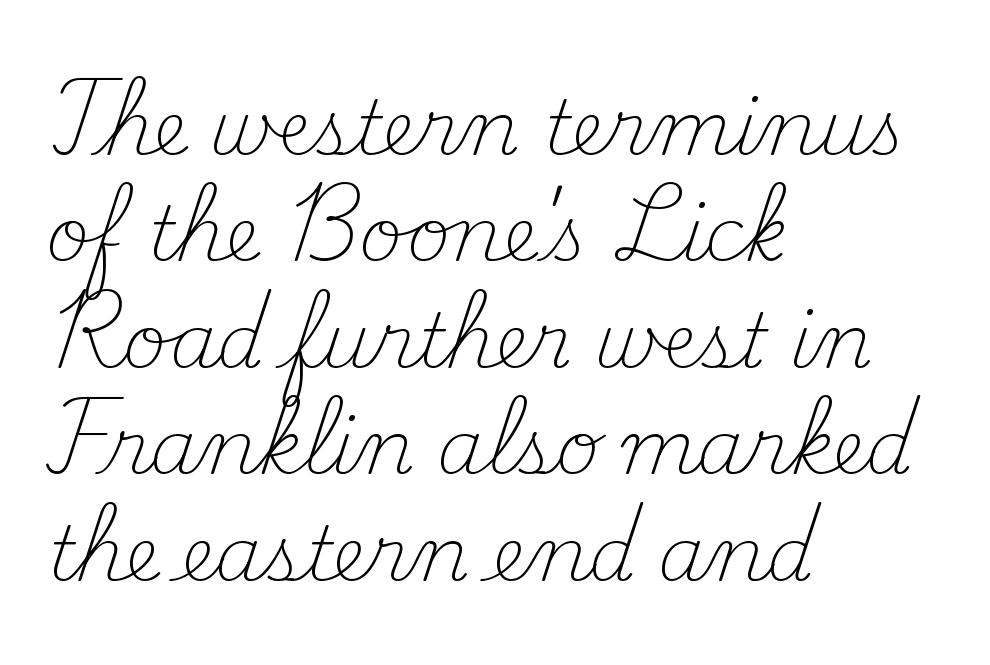
Q: Is the text bold? A: No.
Q: Is the text italic (slanted)? A: Yes.
Q: Is the typeface a serif or a sans-serif typeface? A: Serif.
Q: Is the text underlined? A: No.
Q: How is the paragraph aligned? A: Left-aligned.
Q: Is the spacing between letters normal or unusually wide? A: Normal.
Q: Is the spacing between lines tight, normal or loose? A: Normal.
Q: Width (condensed, normal, or wide)? A: Normal.
Q: Stroke contrast? A: Medium.
Q: x-height? A: Small.
Q: Monospaced? A: No.
